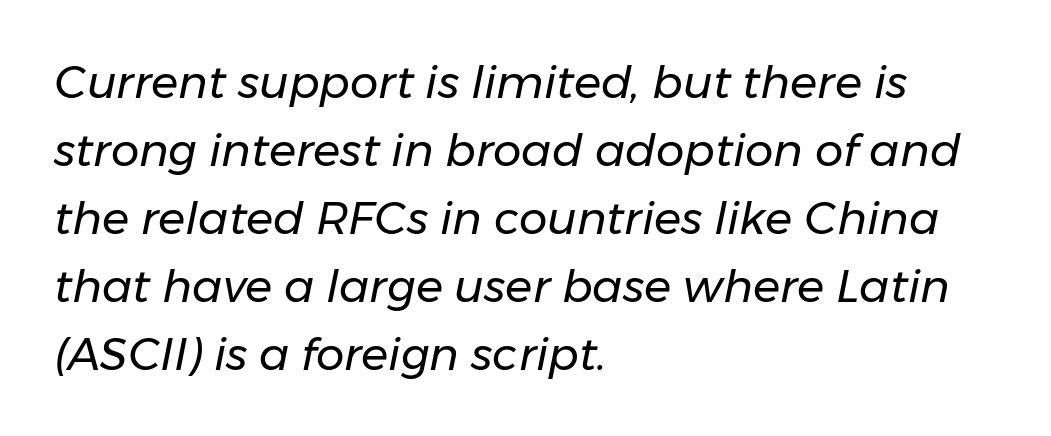
{"italic": "yes", "lean": "right", "slant_degrees": 11, "bold": "no", "weight": "regular", "width": "normal", "stroke_contrast": "low", "x_height": "medium", "monospaced": "no", "underline": "no", "align": "left", "line_spacing": "normal", "line_spacing_ratio": 1.51, "letter_spacing": "normal", "letter_spacing_em": 0.0, "glyph_px": 45}
